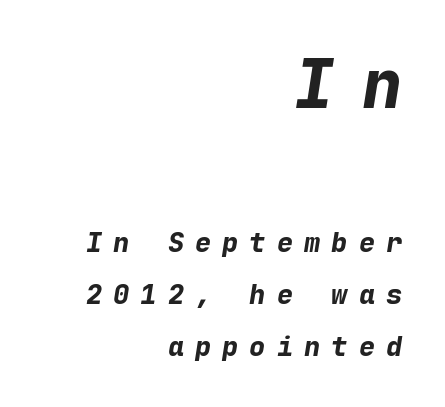
The image shows 67 px bold type, italic (leaning right), monospaced; set right-aligned, loose line spacing (1.92x), unusually wide letter spacing (+0.41 em), not underlined; the first (top) block is 2.48x larger; low stroke contrast and a medium x-height.
